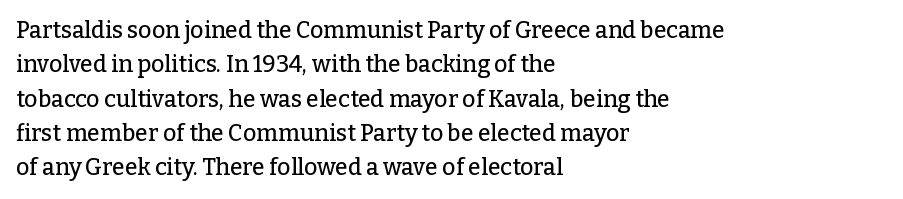
The image shows 23 px text type, upright; set left-aligned, normal line spacing (1.49x), normal letter spacing, not underlined.
